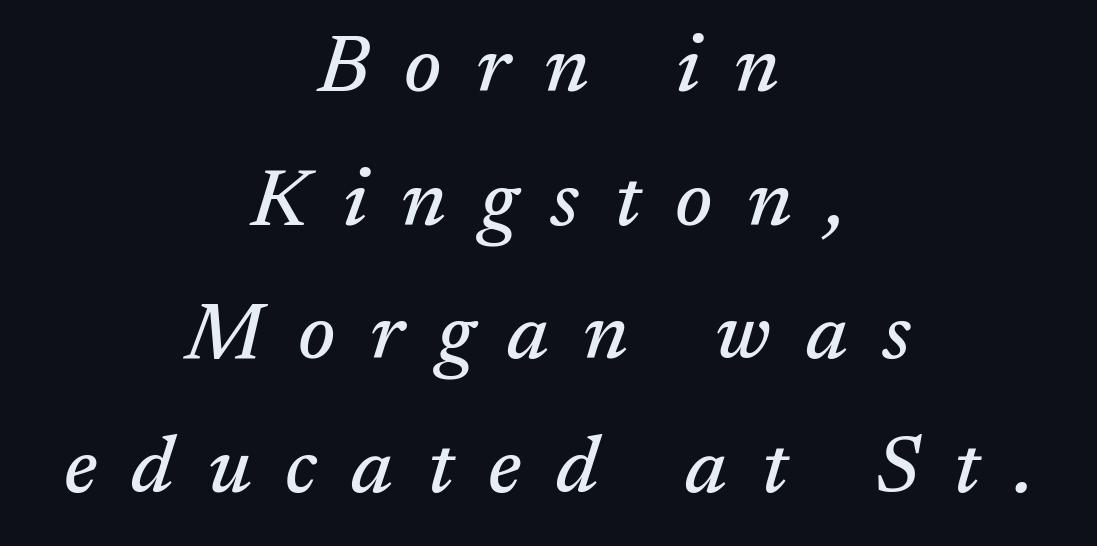
Each letter's strokes conclude with small projecting serifs. Descenders are the only things crossing below the line. Compared with typical paragraphs, the rows here are spaced about the same. Observe the lean: these are italic letterforms.
